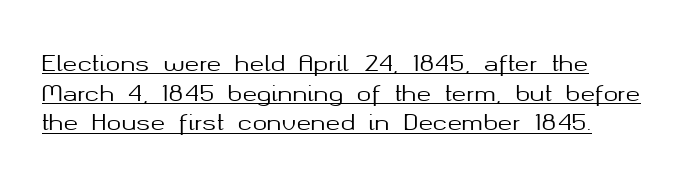
Beneath each row of characters lies a ruled line. Normally led — the rows are evenly, conventionally spaced. The lettering stays uniformly vertical, giving the passage a roman look. Compared with typical body copy, the letter spacing here is the same.
